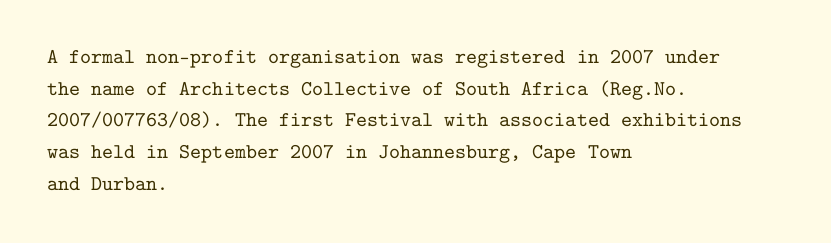
{"italic": "no", "underline": "no", "align": "left", "line_spacing": "normal", "line_spacing_ratio": 1.51, "letter_spacing": "normal", "letter_spacing_em": 0.0, "glyph_px": 21}
